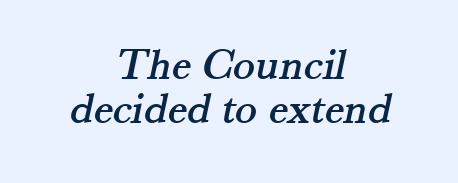
The image shows 46 px serif type; set centered, tight line spacing (0.96x), normal letter spacing, not underlined; medium stroke contrast and a small x-height.
